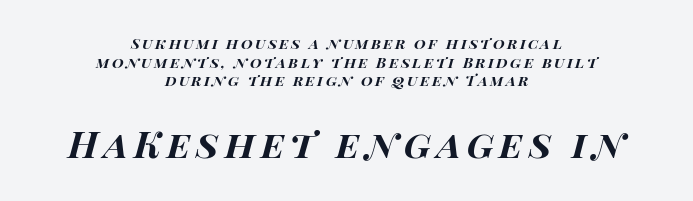
The passage is arranged like a title page — every line centered. These lines are rendered in a variable-pitch font. Bold? Absolutely — the strokes are thick and heavy. The glyphs look as if they've been sheared to an angle.
